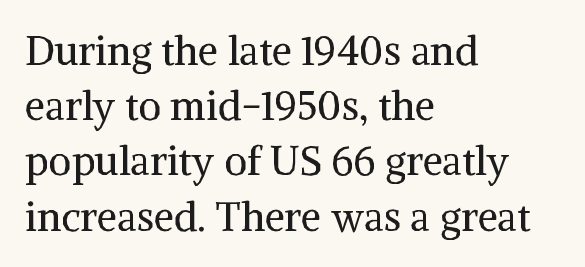
The image shows 40 px regular-weight serif type, upright; set left-aligned, normal line spacing (1.38x), normal letter spacing, not underlined; medium stroke contrast and a medium x-height.
